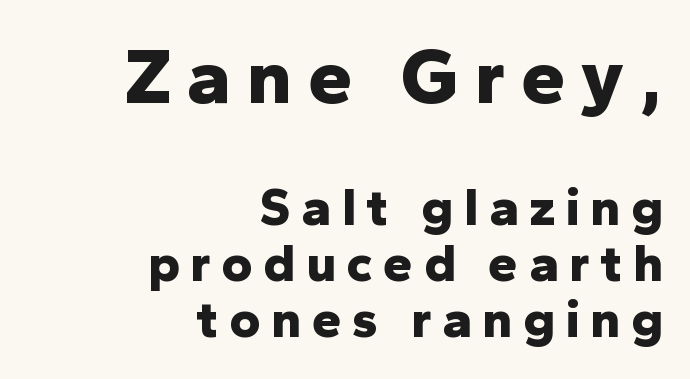
{"serif": "no", "italic": "no", "bold": "yes", "weight": "bold", "width": "normal", "stroke_contrast": "low", "x_height": "medium", "monospaced": "no", "underline": "no", "align": "right", "line_spacing": "tight", "line_spacing_ratio": 1.06, "letter_spacing": "wide", "letter_spacing_em": 0.2, "larger_block": "first", "size_ratio": 1.49, "glyph_px": 79}
